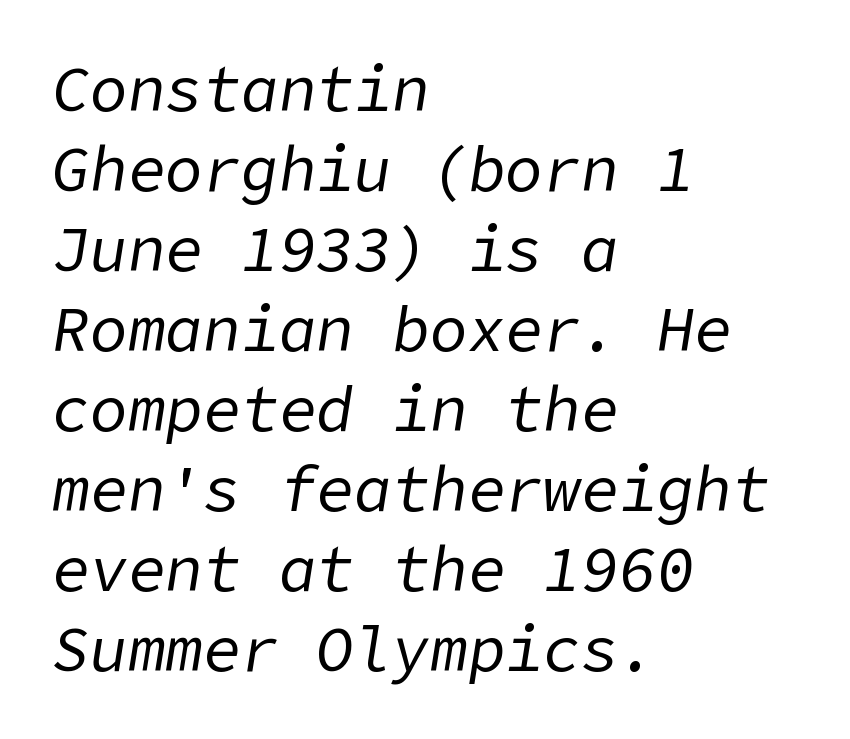
{"italic": "yes", "lean": "right", "slant_degrees": 9, "bold": "no", "weight": "regular", "width": "normal", "stroke_contrast": "low", "x_height": "medium", "underline": "no", "align": "left", "line_spacing": "normal", "line_spacing_ratio": 1.27, "letter_spacing": "normal", "letter_spacing_em": 0.0, "glyph_px": 63}
